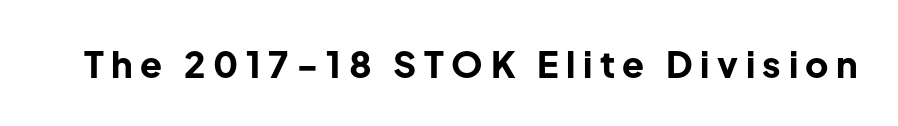
The letters stand straight up with perfectly vertical stems. Students, note that the glyphs here are deliberately spaced far apart. A sans-serif font was chosen for this passage. Nobody drew a line under any word here. Stroke thickness is high; the sample reads as a true bold. The letters advance in unequal steps, a hallmark of proportional type.
